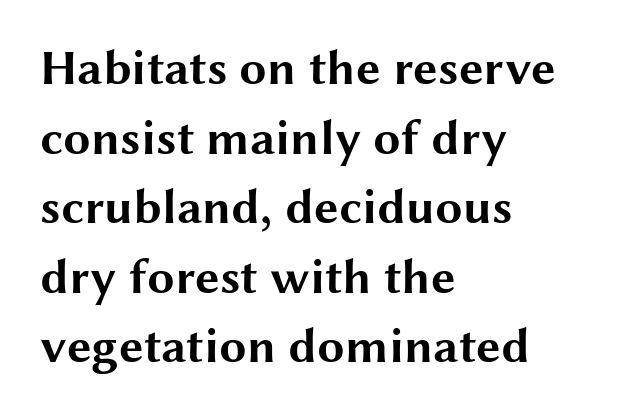
Q: Is the text bold? A: Yes.
Q: Is the text italic (slanted)? A: No, it is upright.
Q: Is the typeface a serif or a sans-serif typeface? A: Sans-serif.
Q: Is the text underlined? A: No.
Q: How is the paragraph aligned? A: Left-aligned.
Q: Is the spacing between letters normal or unusually wide? A: Normal.
Q: Is the spacing between lines tight, normal or loose? A: Normal.
Q: Width (condensed, normal, or wide)? A: Wide.
Q: Stroke contrast? A: Medium.
Q: x-height? A: Medium.
Q: Monospaced? A: No.
